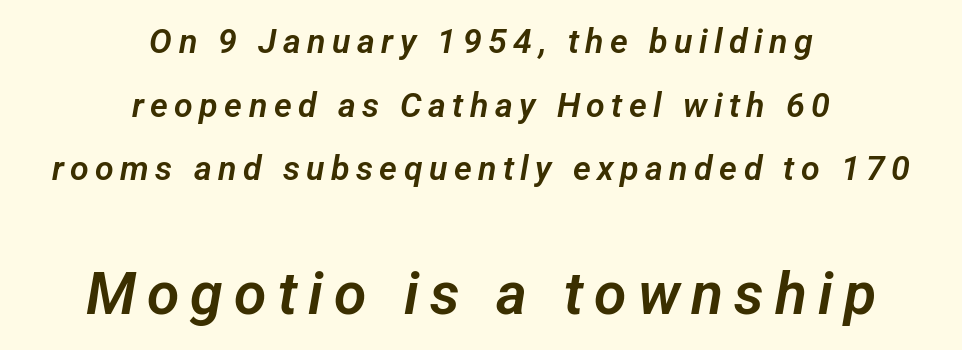
The image shows 59 px sans-serif type; set centered, line spacing 1.87x, not underlined; the second (bottom) block is 1.74x larger; low stroke contrast and a medium x-height.
